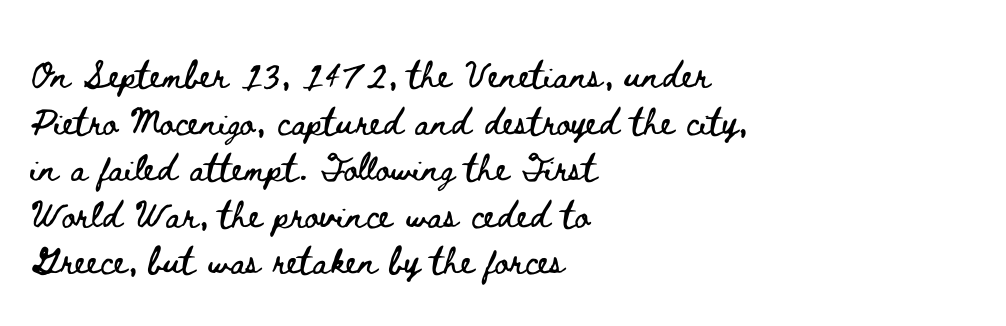
Q: Is the text italic (slanted)? A: Yes.
Q: Is the text underlined? A: No.
Q: How is the paragraph aligned? A: Left-aligned.
Q: Is the spacing between letters normal or unusually wide? A: Normal.
Q: Is the spacing between lines tight, normal or loose? A: Normal.
Q: Width (condensed, normal, or wide)? A: Wide.
Q: Stroke contrast? A: Low.
Q: x-height? A: Small.
Q: Monospaced? A: No.
